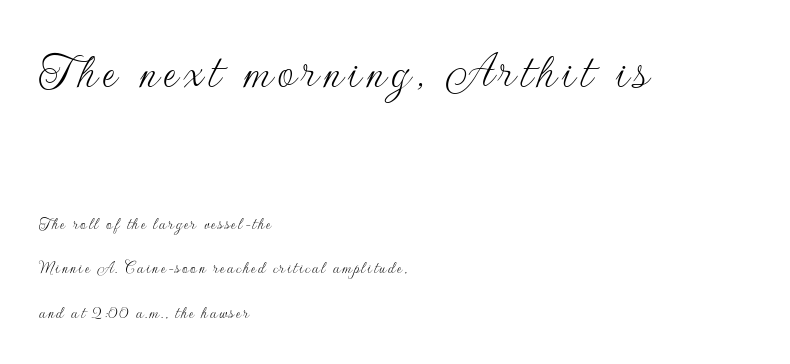
Q: Is the text bold? A: No.
Q: Is the text italic (slanted)? A: Yes.
Q: Is the typeface a serif or a sans-serif typeface? A: Sans-serif.
Q: Is the text underlined? A: No.
Q: How is the paragraph aligned? A: Left-aligned.
Q: Is the spacing between lines tight, normal or loose? A: Loose.
Q: Which block of text is set in a larger size, the first (top) or the second (bottom)? A: The first (top) one.
Q: Width (condensed, normal, or wide)? A: Normal.
Q: Stroke contrast? A: Low.
Q: x-height? A: Small.
Q: Monospaced? A: No.
